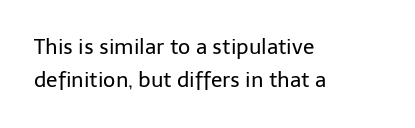
The image shows 21 px text type, upright; set left-aligned, normal line spacing (1.58x), normal letter spacing, not underlined.
